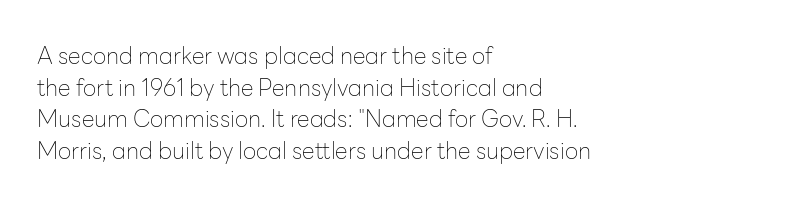
The image shows 23 px text type, upright; set left-aligned, normal line spacing (1.38x), normal letter spacing, not underlined.
